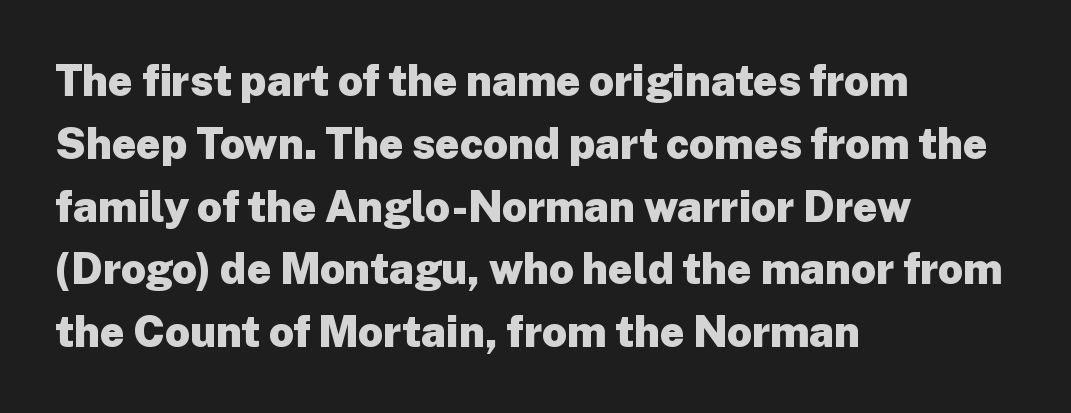
Q: Is the text bold? A: Yes.
Q: Is the text italic (slanted)? A: No, it is upright.
Q: Is the typeface a serif or a sans-serif typeface? A: Sans-serif.
Q: Is the text underlined? A: No.
Q: How is the paragraph aligned? A: Left-aligned.
Q: Is the spacing between letters normal or unusually wide? A: Normal.
Q: Is the spacing between lines tight, normal or loose? A: Normal.
Q: Width (condensed, normal, or wide)? A: Normal.
Q: Stroke contrast? A: Low.
Q: x-height? A: Medium.
Q: Monospaced? A: No.
